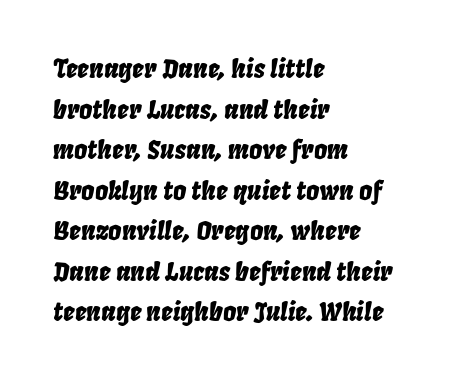
Rendered with sloped, italic letterforms. If you measured baseline to baseline, you'd find a middling distance. Spacing between characters is what you'd get straight out of the box. The paragraph shown leans on its left margin. Plain, unruled lines of type.
